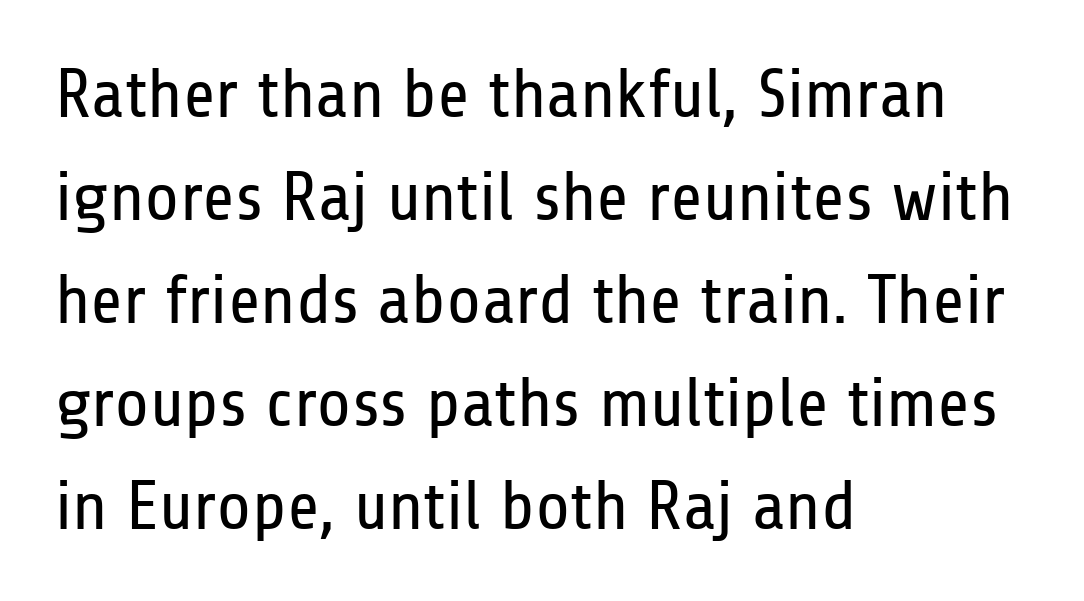
The passage shown stacks its lines at a standard gap. You could call the tracking neutral — neither tight nor loose. Think of a printed novel: that variable character pitch is what you see here. Bare-footed words on every line. The letterforms sit at book weight or below. Typeset ragged right — the left edge is the straight one.
